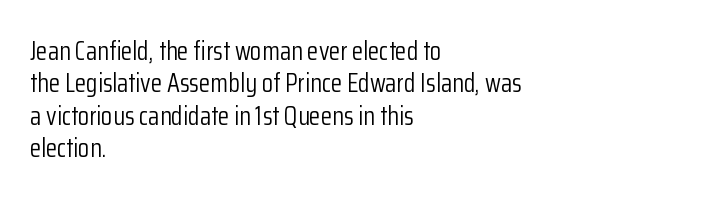
Line spacing here is normal. Nobody touched the tracking dial on this one. Quick note: underline off. Designer's note — italics off, roman on. The lines are quadded left.
